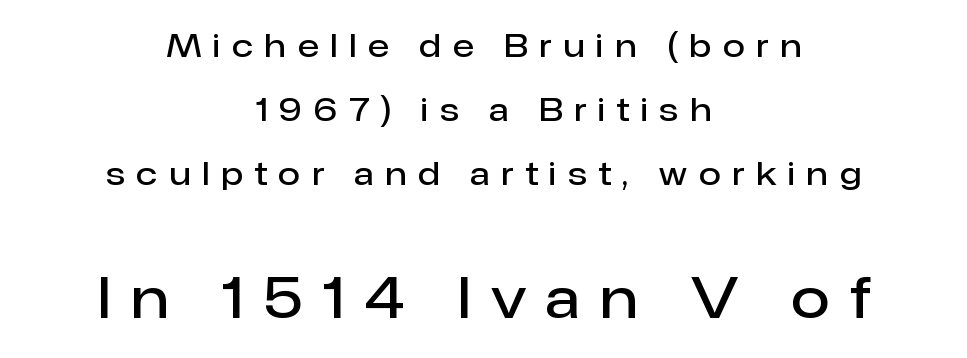
The image shows 56 px semibold sans-serif type, upright; set centered, loose line spacing (2.0x), unusually wide letter spacing (+0.36 em), not underlined; the second (bottom) block is 1.75x larger; low stroke contrast and a medium x-height.
